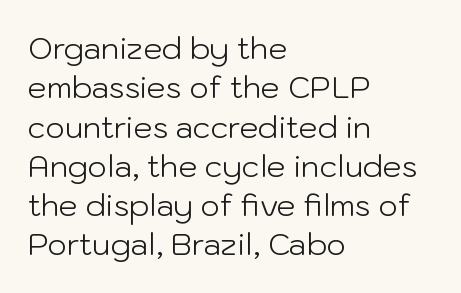
{"serif": "no", "italic": "no", "bold": "no", "weight": "light", "width": "normal", "stroke_contrast": "low", "x_height": "medium", "monospaced": "no", "underline": "no", "align": "left", "line_spacing": "normal", "line_spacing_ratio": 1.31, "letter_spacing": "normal", "letter_spacing_em": 0.0, "glyph_px": 30}
